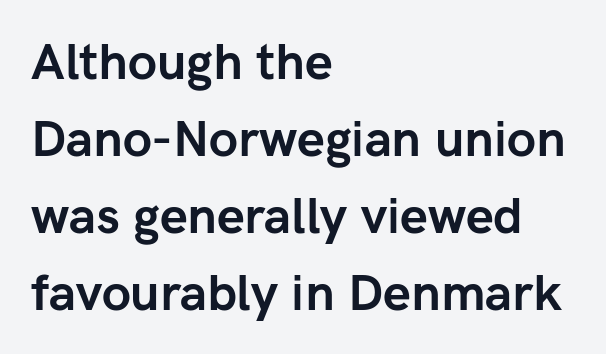
The image shows 50 px semibold sans-serif type, upright; set left-aligned, normal line spacing (1.54x), normal letter spacing, not underlined; low stroke contrast and a medium x-height.
